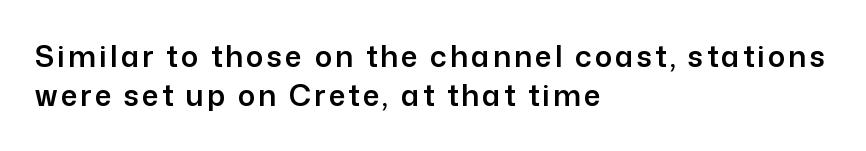
Q: Is the text italic (slanted)? A: No, it is upright.
Q: Is the typeface a serif or a sans-serif typeface? A: Sans-serif.
Q: Is the text underlined? A: No.
Q: How is the paragraph aligned? A: Left-aligned.
Q: Is the spacing between lines tight, normal or loose? A: Normal.
Q: Width (condensed, normal, or wide)? A: Normal.
Q: Stroke contrast? A: Low.
Q: x-height? A: Medium.
Q: Monospaced? A: No.
